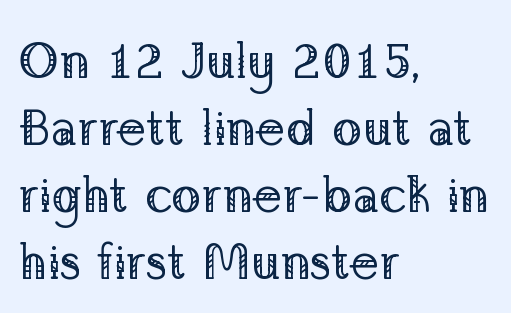
The image shows 50 px regular-weight serif type, upright; set left-aligned, normal line spacing (1.34x), normal letter spacing, not underlined; low stroke contrast and a medium x-height.
